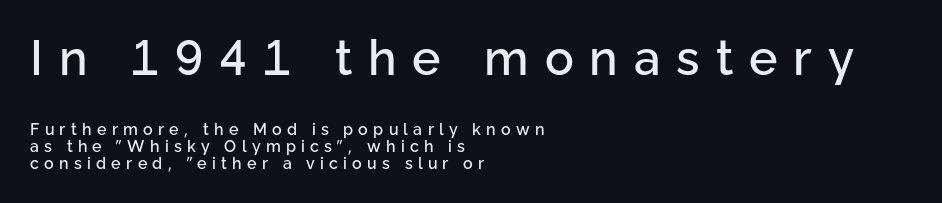
The image shows 48 px sans-serif type, upright; set left-aligned, tight line spacing (1.07x), unusually wide letter spacing (+0.33 em), not underlined; the first (top) block is 3.0x larger; low stroke contrast and a medium x-height.
